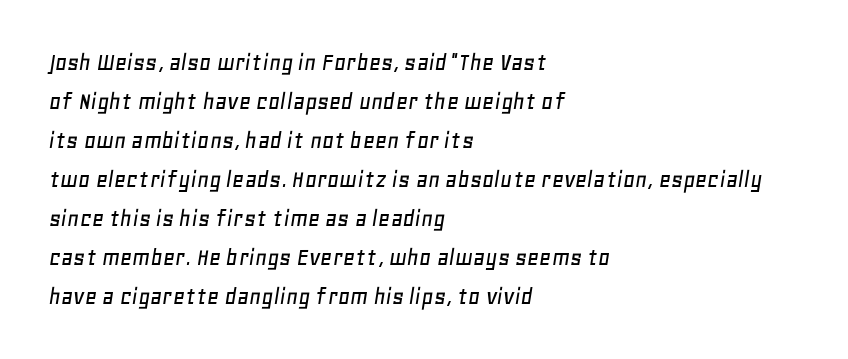
{"italic": "yes", "lean": "right", "slant_degrees": 11, "underline": "no", "align": "left", "line_spacing": "normal", "line_spacing_ratio": 1.5, "letter_spacing": "normal", "letter_spacing_em": 0.0, "glyph_px": 26}
